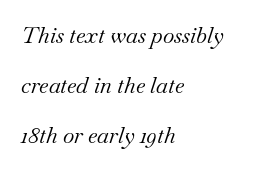
The image shows 22 px text type, italic (leaning right); set left-aligned, loose line spacing (2.28x), normal letter spacing, not underlined.
